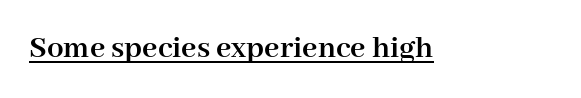
The letters advance in unequal steps, a hallmark of proportional type. Italic? Not at all — the glyphs are vertical. In terms of letterform style, serifs are clearly present. Every letter is thick-stroked: bold, no question. Glance below the letters and you will spot a drawn line.
